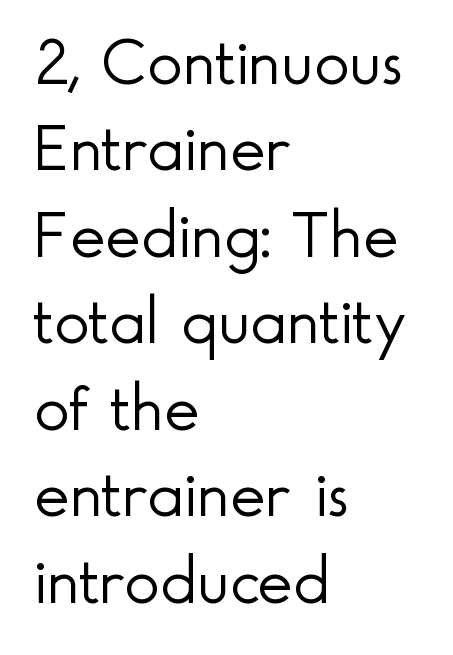
{"serif": "no", "italic": "no", "bold": "no", "weight": "light", "width": "normal", "x_height": "small", "monospaced": "no", "underline": "no", "align": "left", "line_spacing": "normal", "line_spacing_ratio": 1.29, "letter_spacing": "normal", "letter_spacing_em": 0.0, "glyph_px": 67}
